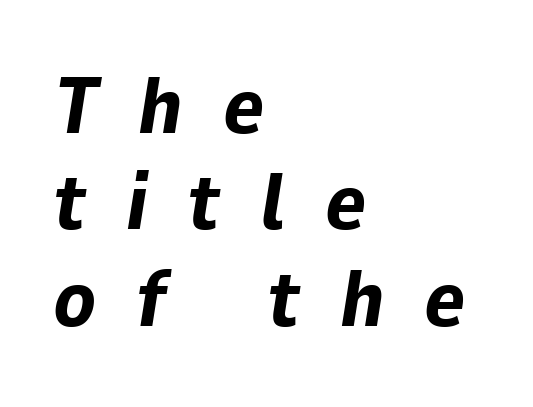
{"italic": "yes", "lean": "right", "slant_degrees": 9, "bold": "yes", "weight": "bold", "width": "normal", "stroke_contrast": "low", "x_height": "medium", "monospaced": "no", "underline": "no", "align": "left", "line_spacing_ratio": 1.22, "letter_spacing": "wide", "letter_spacing_em": 0.5, "glyph_px": 79}
